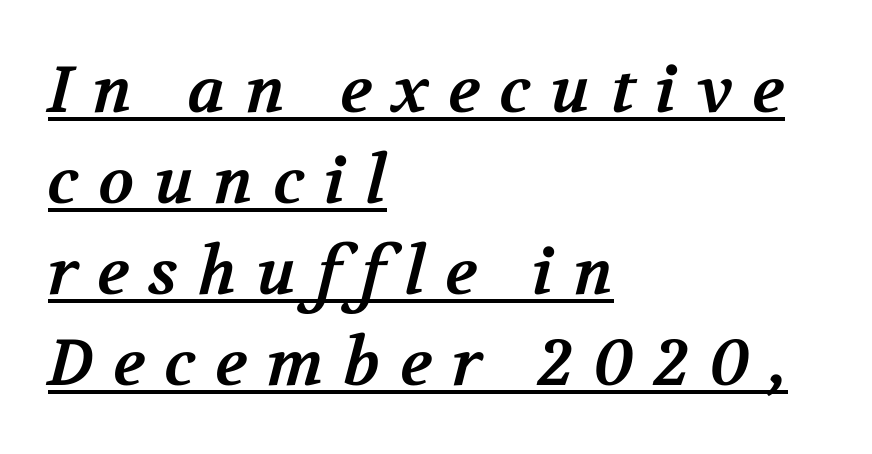
The image shows 65 px bold serif type; set left-aligned, normal line spacing (1.4x), unusually wide letter spacing (+0.31 em), underlined; medium stroke contrast and a medium x-height.
